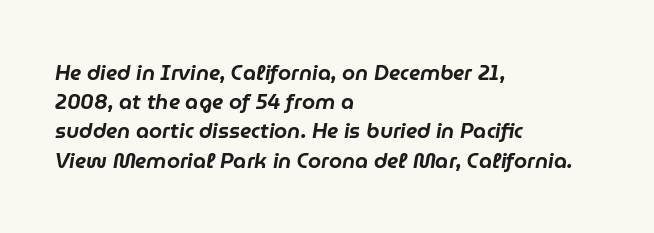
Unmarked baselines from the first word to the last. Italic? Definitely — the glyphs are oblique. Casual observation: everything's shoved over to the left. Observe the ordinary spacing: letters are neighbours, not strangers. Whoever set this chose a conventional vertical rhythm.
